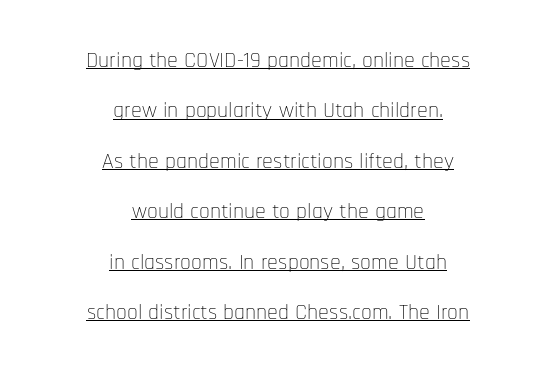
Words appear dense and cohesive because spacing is normal. Does the copy run flush right? No — it is centered line by line. Tall strokes in this sample are plumb rather than angled. The face looks like a standard text weight, possibly lighter. One glance says open: line gaps are wider than usual. This is underlined copy, the kind a proofreader might mark for attention.
